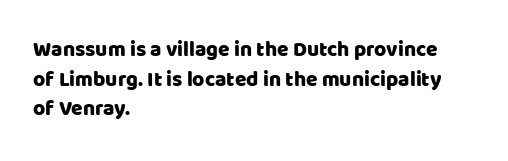
{"italic": "no", "underline": "no", "align": "left", "line_spacing": "normal", "line_spacing_ratio": 1.41, "letter_spacing": "normal", "letter_spacing_em": 0.0, "glyph_px": 21}
